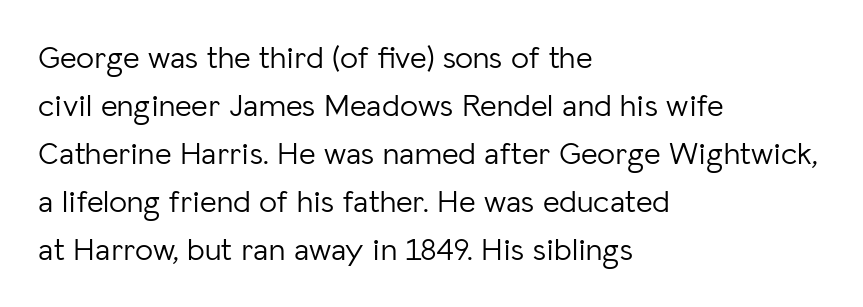
Style check: upright. Tracking here is standard; glyphs follow each other at the usual distance. Summary of weight: not heavy and not bold. Descenders are the only things crossing below the line.
